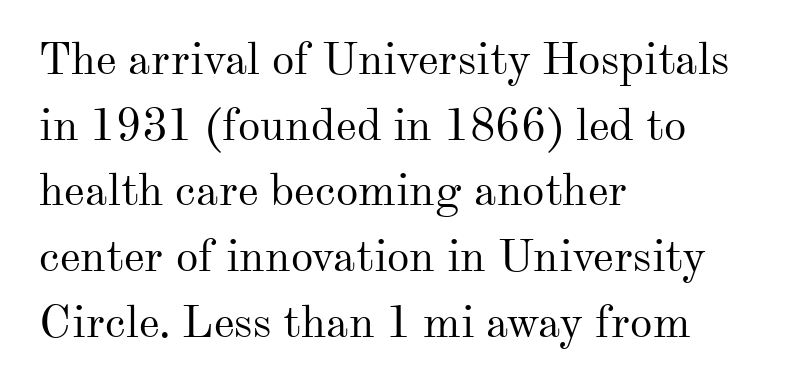
Q: Is the text bold? A: No.
Q: Is the text italic (slanted)? A: No, it is upright.
Q: Is the typeface a serif or a sans-serif typeface? A: Serif.
Q: Is the text underlined? A: No.
Q: How is the paragraph aligned? A: Left-aligned.
Q: Is the spacing between letters normal or unusually wide? A: Normal.
Q: Is the spacing between lines tight, normal or loose? A: Normal.
Q: Width (condensed, normal, or wide)? A: Normal.
Q: Stroke contrast? A: Medium.
Q: x-height? A: Small.
Q: Monospaced? A: No.
